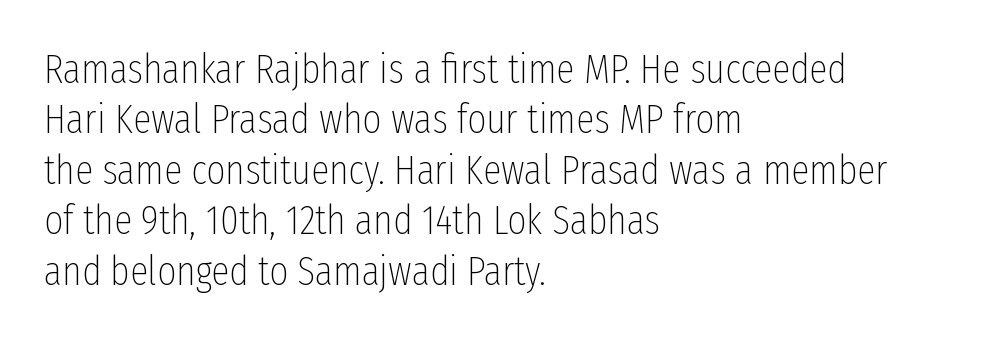
Q: Is the text bold? A: No.
Q: Is the text italic (slanted)? A: No, it is upright.
Q: Is the typeface a serif or a sans-serif typeface? A: Sans-serif.
Q: Is the text underlined? A: No.
Q: How is the paragraph aligned? A: Left-aligned.
Q: Is the spacing between letters normal or unusually wide? A: Normal.
Q: Width (condensed, normal, or wide)? A: Condensed.
Q: Stroke contrast? A: Low.
Q: x-height? A: Medium.
Q: Monospaced? A: No.
